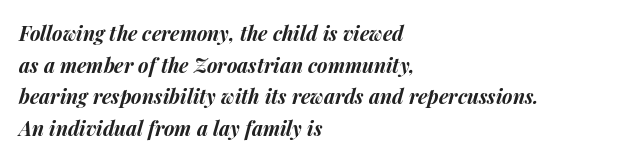
The image shows 20 px bold type, italic (leaning right); set left-aligned, normal line spacing (1.58x), normal letter spacing, not underlined.
